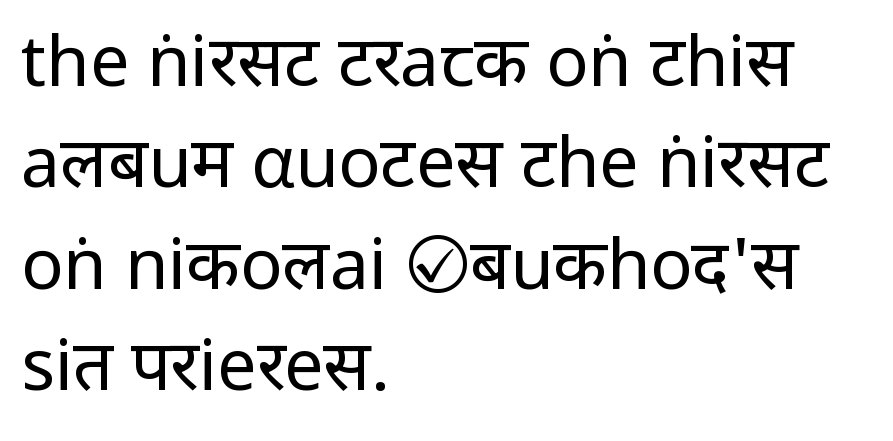
The image shows 70 px regular-weight, condensed sans-serif type, upright; set left-aligned, normal line spacing (1.45x), normal letter spacing, not underlined; low stroke contrast and a large x-height.
